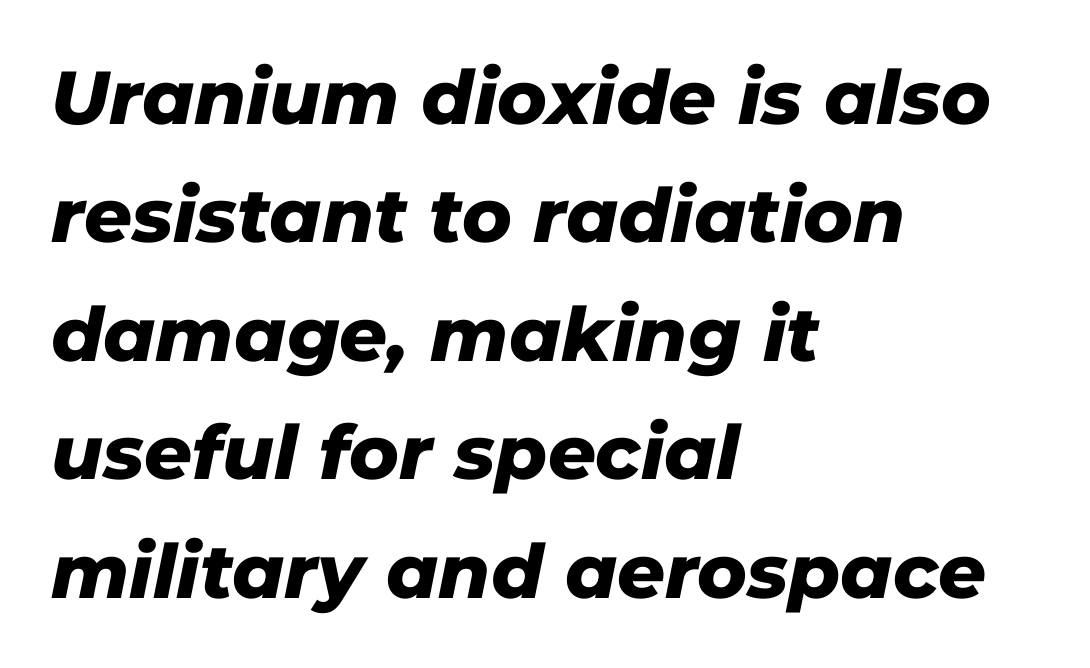
In CSS terms this would be text-align: left. The face used here is proportionally spaced, like ordinary book or web type. What stands out about the letter spacing? Nothing — it is the standard amount. There's an unmistakable incline to the writing here.
